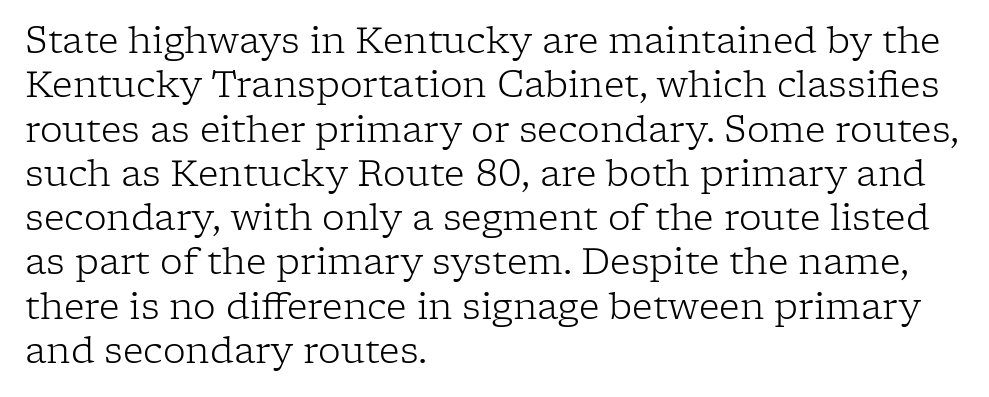
The image shows 36 px light serif type, upright; set left-aligned, line spacing 1.23x, normal letter spacing, not underlined; low stroke contrast and a medium x-height.
